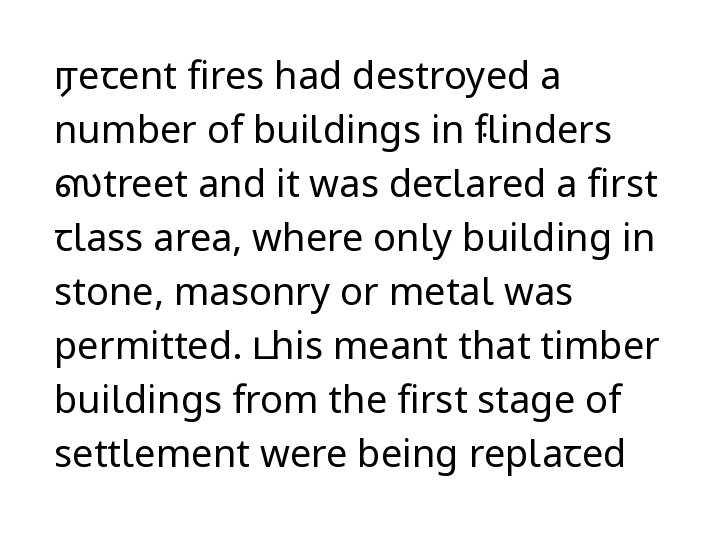
Is this a fixed-width face? No — the glyphs have proportional, varying widths. A clean baseline with only descenders dipping below it. The type is set solid horizontally, with unmodified tracking. Weight: regular or lighter.
